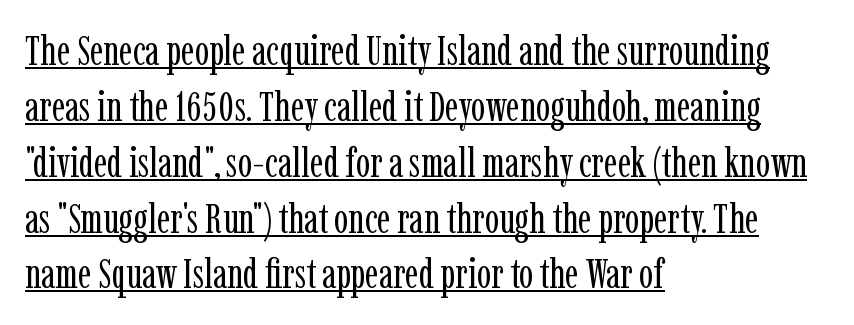
{"serif": "yes", "italic": "no", "bold": "no", "weight": "regular", "width": "condensed", "stroke_contrast": "low", "x_height": "medium", "monospaced": "no", "underline": "yes", "align": "left", "line_spacing": "normal", "line_spacing_ratio": 1.33, "letter_spacing": "normal", "letter_spacing_em": 0.0, "glyph_px": 42}
